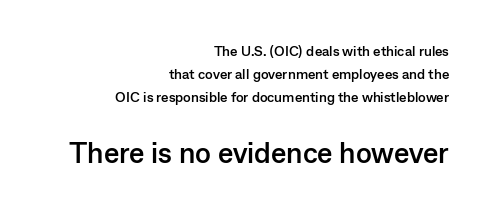
{"serif": "no", "italic": "no", "bold": "yes", "weight": "semibold", "width": "normal", "stroke_contrast": "low", "x_height": "medium", "monospaced": "no", "underline": "no", "align": "right", "line_spacing": "normal", "line_spacing_ratio": 1.64, "letter_spacing": "normal", "letter_spacing_em": 0.0, "larger_block": "second", "size_ratio": 2.07, "glyph_px": 29}
